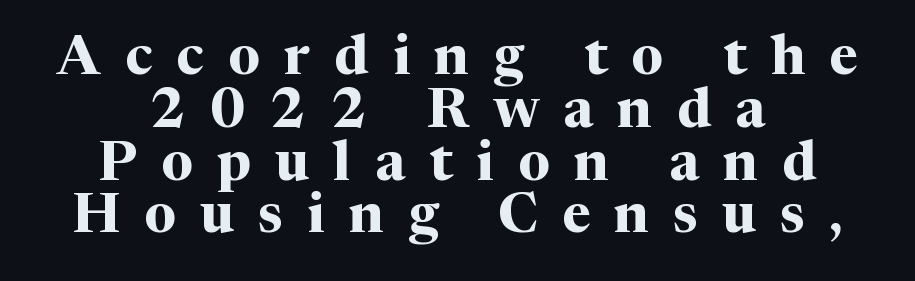
Horizontal alignment here is central, giving a formal, balanced look. The characters look thick and weighty, a clear bold. Yep, those are serifs on the letters. Someone cranked the tracking dial way up on this one. Is there any slant? The stems are plumb.
